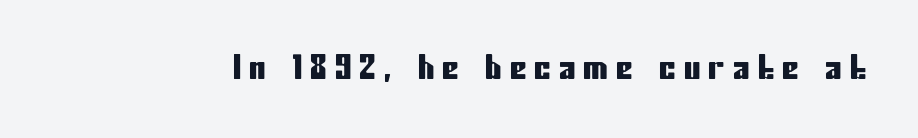
Grotesque or geometric, the face here clearly has no serifs. This is the regular roman posture of the typeface. Do the characters align in a grid? No, the font is proportional. Letters rest on an invisible, unmarked baseline. A typesetter would call this heavily tracked-out type.
